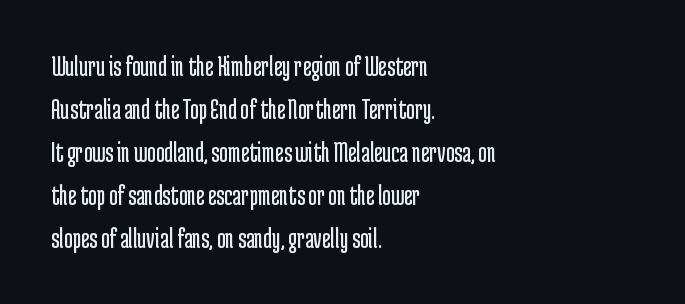
The image shows 29 px regular-weight, condensed sans-serif type, upright; set left-aligned, normal line spacing (1.48x), normal letter spacing, not underlined; low stroke contrast and a medium x-height.
